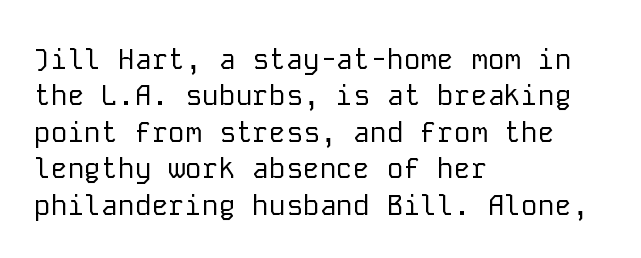
{"serif": "no", "italic": "no", "bold": "no", "weight": "regular", "width": "normal", "stroke_contrast": "low", "x_height": "medium", "monospaced": "yes", "underline": "no", "align": "left", "line_spacing": "normal", "line_spacing_ratio": 1.3, "letter_spacing": "normal", "letter_spacing_em": 0.0, "glyph_px": 28}
